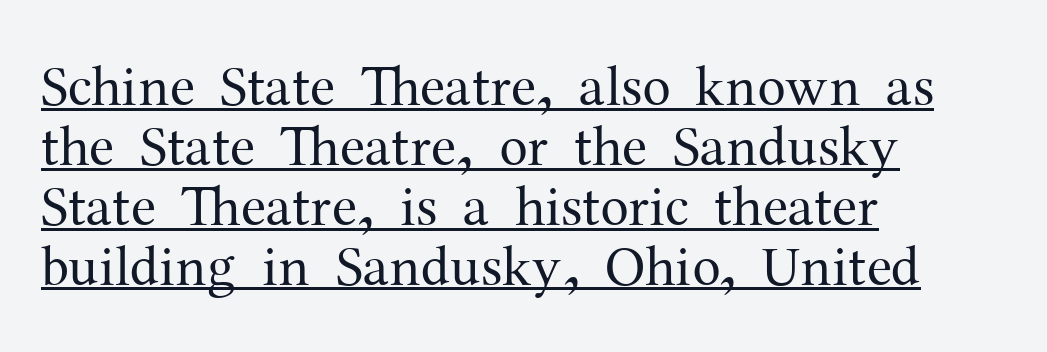
The image shows 57 px regular-weight serif type, upright; set left-aligned, tight line spacing (1.05x), normal letter spacing, underlined; medium stroke contrast and a medium x-height.
